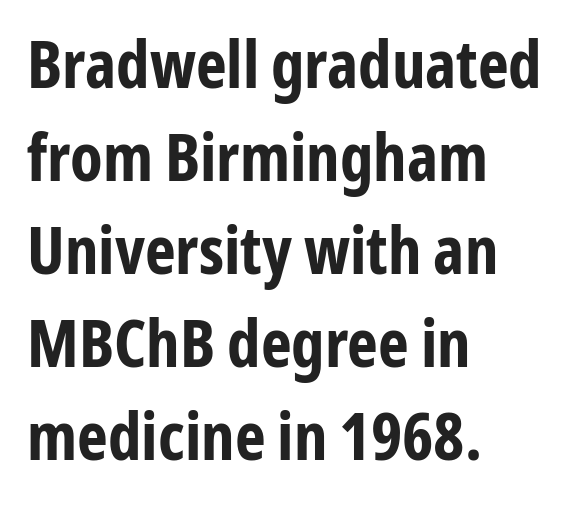
{"serif": "no", "italic": "no", "bold": "yes", "weight": "bold", "width": "condensed", "stroke_contrast": "low", "x_height": "medium", "monospaced": "no", "underline": "no", "align": "left", "line_spacing": "normal", "line_spacing_ratio": 1.41, "letter_spacing": "normal", "letter_spacing_em": 0.0, "glyph_px": 66}
